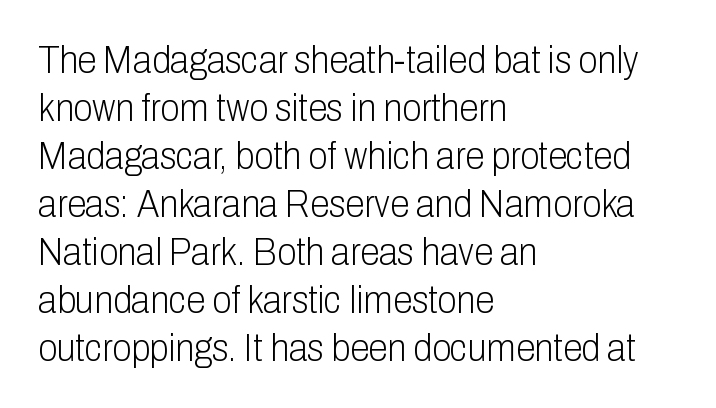
{"serif": "no", "italic": "no", "bold": "no", "weight": "light", "width": "condensed", "stroke_contrast": "low", "x_height": "medium", "monospaced": "no", "underline": "no", "align": "left", "line_spacing_ratio": 1.23, "letter_spacing": "normal", "letter_spacing_em": 0.0, "glyph_px": 39}
